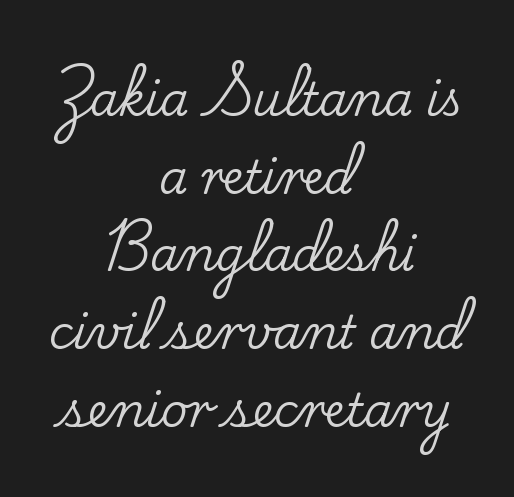
This sample has the flowing, uneven cadence of proportional lettering. Does the copy run flush right? No — it is centered line by line. Does the type have serifs? Yes, each stem ends in a small foot. The rendering keeps characters at their native spacing.
